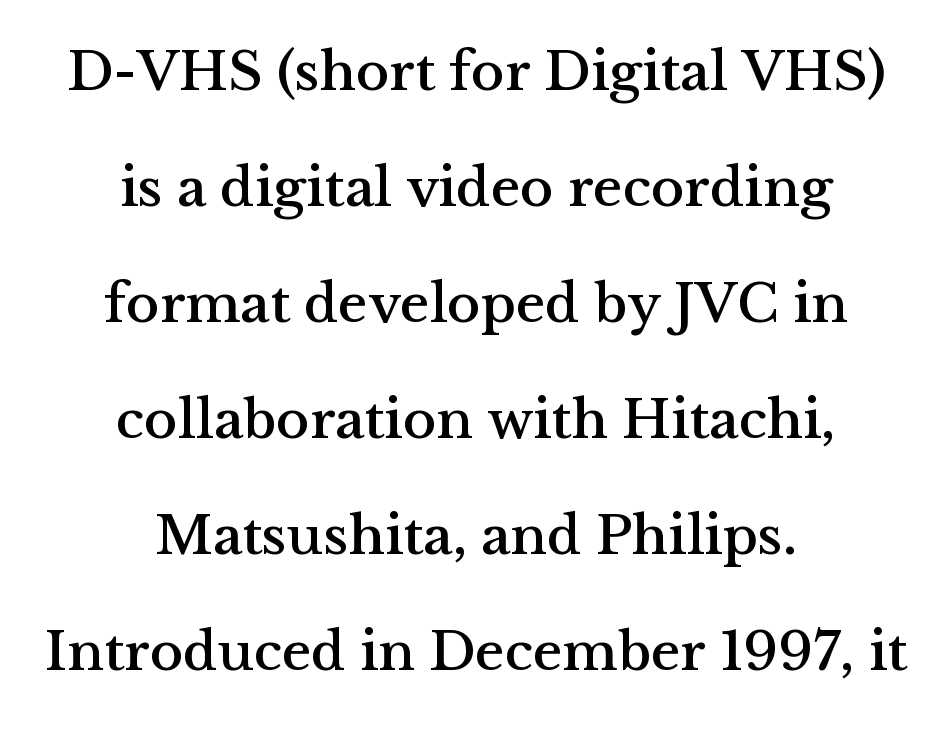
{"serif": "yes", "italic": "no", "width": "normal", "stroke_contrast": "medium", "x_height": "medium", "monospaced": "no", "underline": "no", "align": "center", "line_spacing": "loose", "line_spacing_ratio": 2.07, "letter_spacing": "normal", "letter_spacing_em": 0.0, "glyph_px": 56}
